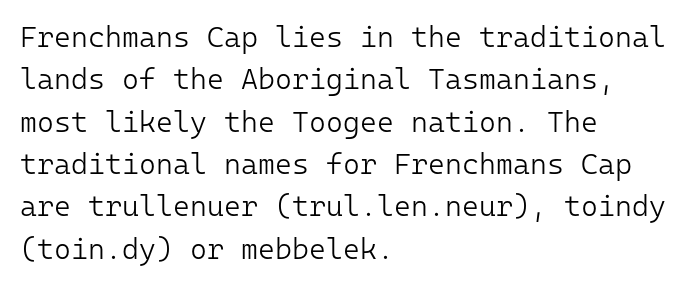
A light-to-regular cut is what we see here. Nobody drew a line under any word here. If you drew a line through each stem, it would be perfectly vertical. Compared with typical paragraphs, the rows here are spaced about the same.
